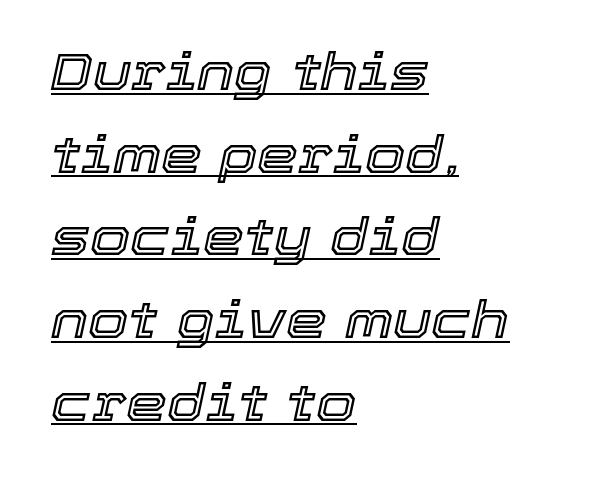
Q: Is the text italic (slanted)? A: Yes, it leans right by about 12 degrees.
Q: Is the text underlined? A: Yes.
Q: How is the paragraph aligned? A: Left-aligned.
Q: Is the spacing between letters normal or unusually wide? A: Normal.
Q: Is the spacing between lines tight, normal or loose? A: Normal.
Q: Width (condensed, normal, or wide)? A: Normal.
Q: x-height? A: Medium.
Q: Monospaced? A: No.
